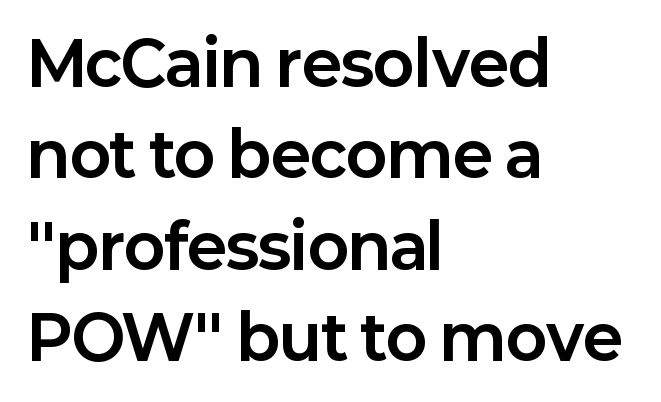
Compared with a centered layout, this one pins lines to the left instead. Descender tails drop into unmarked territory. You can tell it's not italic because the verticals are truly vertical. The font family rendered here belongs to the sans-serif group. Does extra space separate the letters? No, they use regular spacing. Does the weight exceed regular? Yes, all the way to bold.
